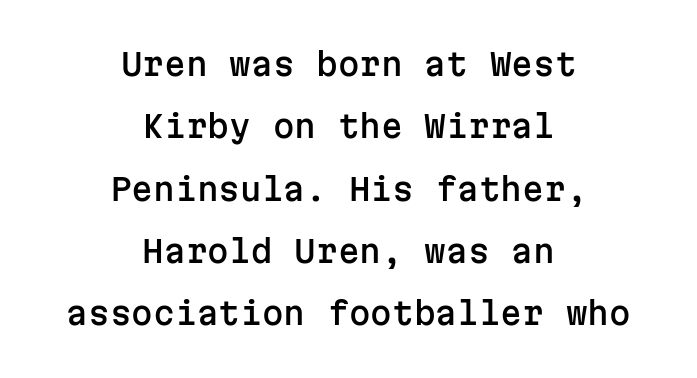
Q: Is the text italic (slanted)? A: No, it is upright.
Q: Is the typeface a serif or a sans-serif typeface? A: Sans-serif.
Q: Is the text underlined? A: No.
Q: How is the paragraph aligned? A: Centered.
Q: Is the spacing between letters normal or unusually wide? A: Normal.
Q: Is the spacing between lines tight, normal or loose? A: Loose.
Q: Width (condensed, normal, or wide)? A: Normal.
Q: Stroke contrast? A: Low.
Q: x-height? A: Medium.
Q: Monospaced? A: Yes.
